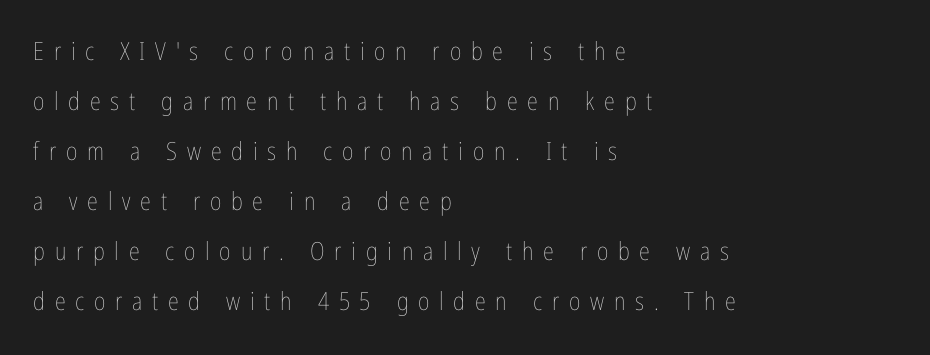
The image shows 25 px text type, upright; set left-aligned, loose line spacing (2.0x), unusually wide letter spacing (+0.39 em), not underlined.
